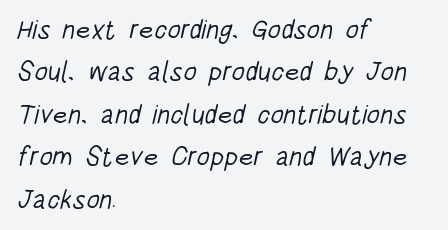
Q: Is the text bold? A: No.
Q: Is the text underlined? A: No.
Q: How is the paragraph aligned? A: Left-aligned.
Q: Is the spacing between letters normal or unusually wide? A: Normal.
Q: Is the spacing between lines tight, normal or loose? A: Normal.
